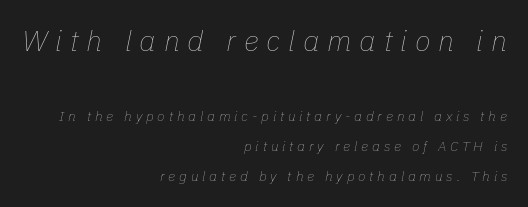
{"italic": "yes", "lean": "right", "slant_degrees": 11, "bold": "no", "weight": "thin", "width": "normal", "stroke_contrast": "low", "x_height": "medium", "monospaced": "no", "underline": "no", "align": "right", "line_spacing": "loose", "line_spacing_ratio": 2.14, "letter_spacing": "wide", "letter_spacing_em": 0.27, "larger_block": "first", "size_ratio": 2.07, "glyph_px": 29}
